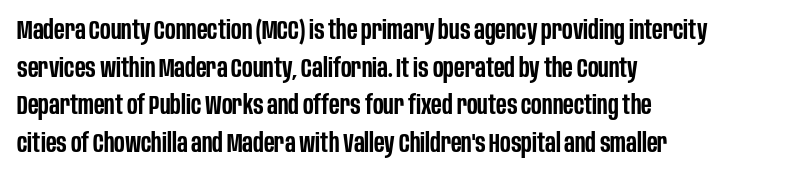
The image shows 27 px text type, upright; set left-aligned, normal line spacing (1.39x), normal letter spacing, not underlined.
